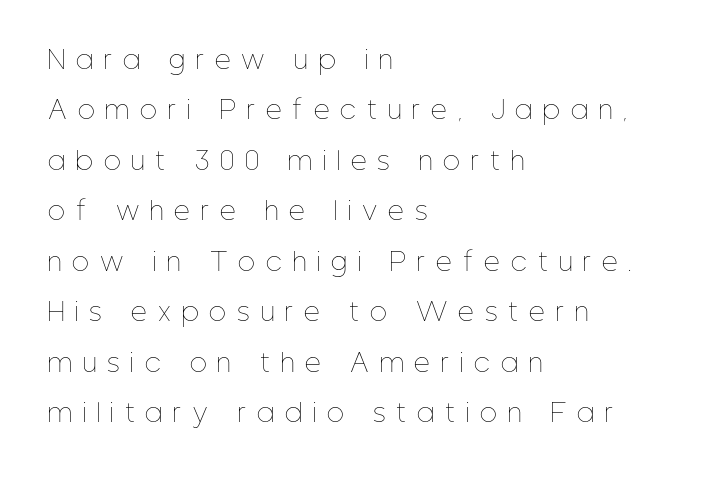
Q: Is the text bold? A: No.
Q: Is the text italic (slanted)? A: No, it is upright.
Q: Is the text underlined? A: No.
Q: How is the paragraph aligned? A: Left-aligned.
Q: Is the spacing between letters normal or unusually wide? A: Unusually wide.
Q: Is the spacing between lines tight, normal or loose? A: Loose.
